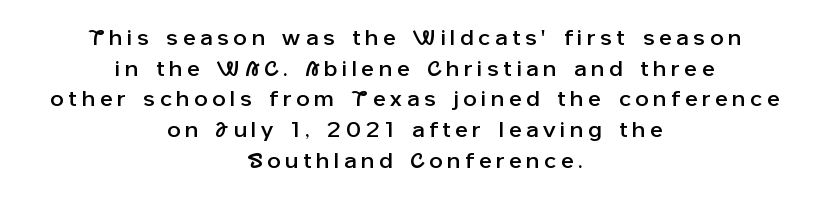
{"italic": "no", "underline": "no", "align": "center", "line_spacing": "normal", "line_spacing_ratio": 1.46, "letter_spacing": "wide", "letter_spacing_em": 0.25, "glyph_px": 21}
